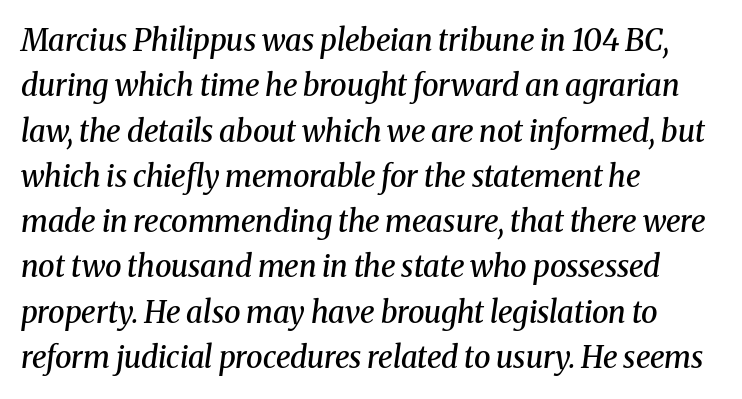
The passage shown is typeset with a serif family. If you drew a line through each stem, it would be angled. One glance says typical: line gaps are just what's usual. Each line starts at the same left margin while the right side varies. Stems and bowls a touch heavier than normal — semibold. Honestly, the letter spacing is just normal — you wouldn't notice it.
